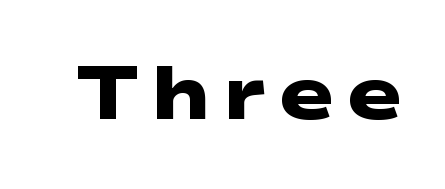
The image shows 75 px heavy, wide sans-serif type; set not underlined; low stroke contrast and a medium x-height.
